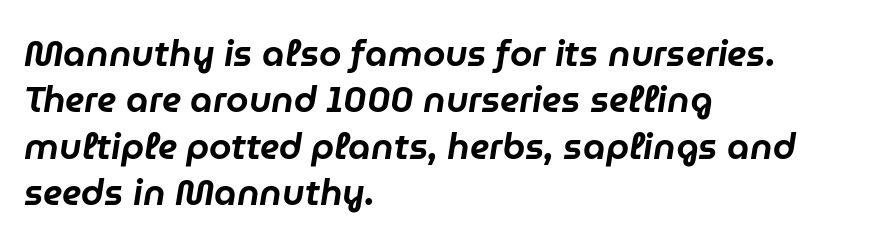
The image shows 36 px text type, italic (leaning right); set left-aligned, normal line spacing (1.29x), normal letter spacing, not underlined; low stroke contrast and a medium x-height.
